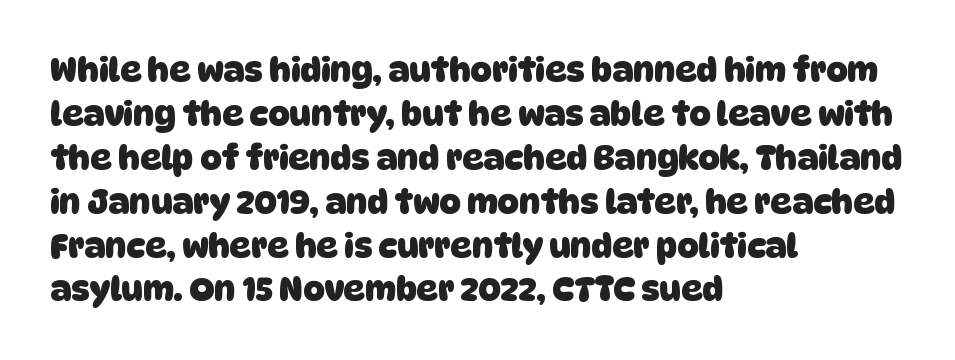
{"serif": "no", "bold": "yes", "weight": "heavy", "width": "normal", "stroke_contrast": "low", "x_height": "large", "monospaced": "no", "underline": "no", "align": "left", "line_spacing": "normal", "line_spacing_ratio": 1.33, "letter_spacing": "normal", "letter_spacing_em": 0.0, "glyph_px": 33}
